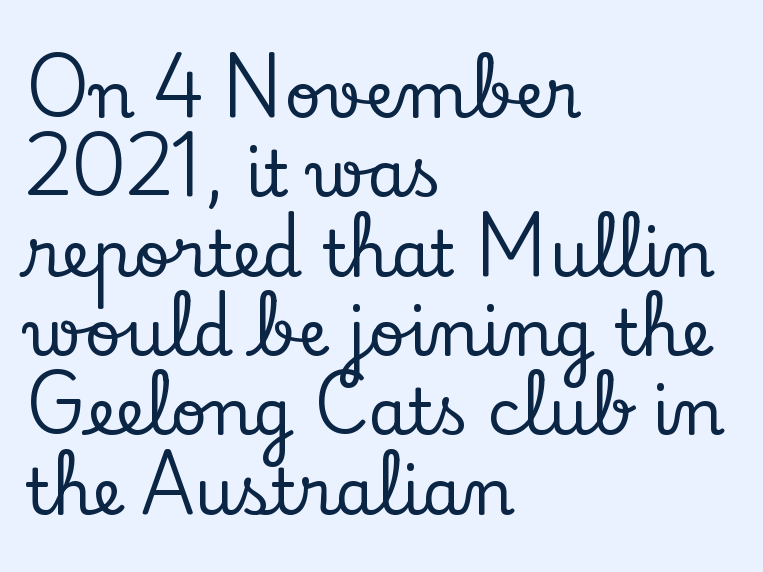
The passage shown is not underscored anywhere. The specimen reads as upright at a glance. Glyph-to-glyph distance matches everyday printed text. Alignment: flush left. Note the varied advance widths — an 'i' is clearly narrower than an 'm'.
